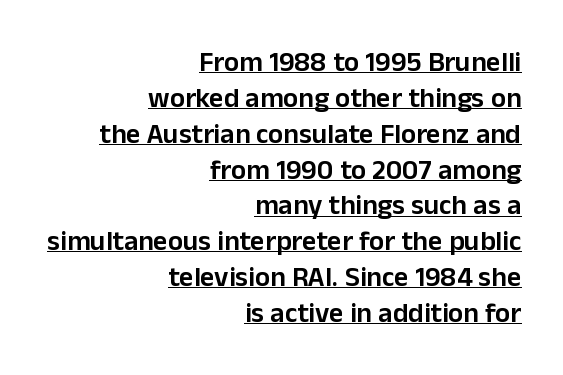
Q: Is the text bold? A: Semi-bold.
Q: Is the text italic (slanted)? A: No, it is upright.
Q: Is the typeface a serif or a sans-serif typeface? A: Sans-serif.
Q: Is the text underlined? A: Yes.
Q: How is the paragraph aligned? A: Right-aligned.
Q: Is the spacing between letters normal or unusually wide? A: Normal.
Q: Is the spacing between lines tight, normal or loose? A: Normal.
Q: Width (condensed, normal, or wide)? A: Normal.
Q: Stroke contrast? A: Low.
Q: x-height? A: Medium.
Q: Monospaced? A: No.
